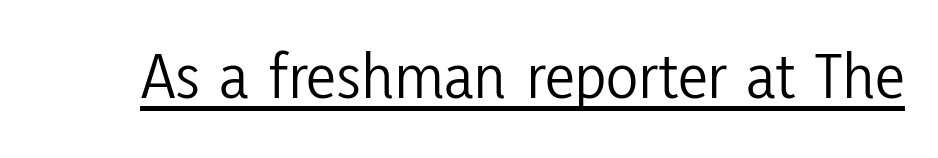
Heaviness? Minimal to ordinary, like unemphasized prose. Looks like regular typesetting: each glyph gets only the width it needs. Every stem runs plumb, perpendicular to the baseline. The letters sit at their default tracking, neither squeezed nor spread. What decoration does the sample have? An underline. The type family on display is of the sans-serif kind.
